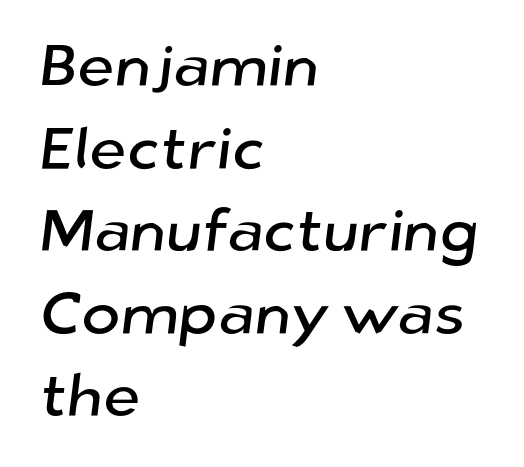
{"serif": "no", "width": "normal", "stroke_contrast": "low", "x_height": "medium", "monospaced": "no", "underline": "no", "align": "left", "line_spacing": "normal", "line_spacing_ratio": 1.4, "letter_spacing": "normal", "letter_spacing_em": 0.0, "glyph_px": 59}
